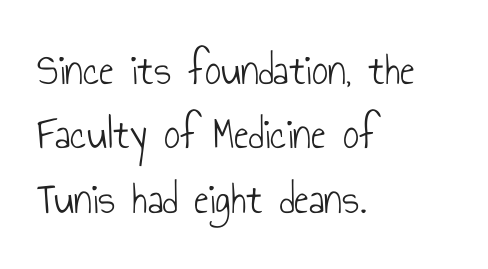
The image shows 45 px light, condensed sans-serif type, upright; set left-aligned, normal line spacing (1.43x), normal letter spacing, not underlined; low stroke contrast and a small x-height.
